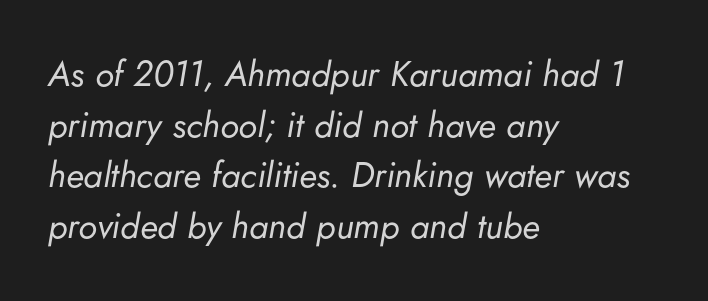
Rows of type keep a routine distance in the vertical direction. Stem width sits at or under what a default text font uses. A typesetter would call this zero additional tracking. Beneath every word, the page is bare. Compared with ordinary roman type, these characters are visibly tilted.
